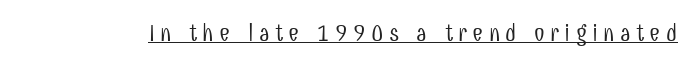
Q: Is the text bold? A: No.
Q: Is the text italic (slanted)? A: No, it is upright.
Q: Is the text underlined? A: Yes.
Q: Is the spacing between letters normal or unusually wide? A: Unusually wide.
